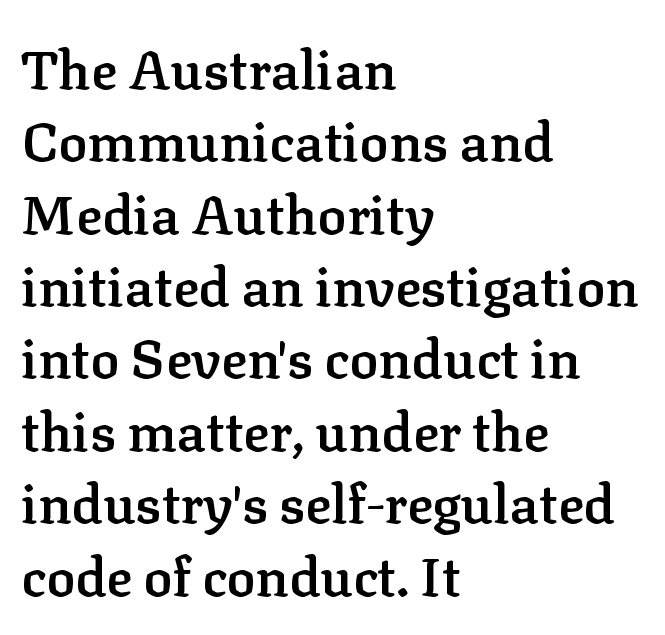
Horizontally, the lines are justified to the leading edge only. The lettering holds an erect, upright posture throughout. These lines sit exactly where default settings would place them. Rule under the text: the space is simply empty. Serifs: yes, visible at the terminals of the letterforms.
